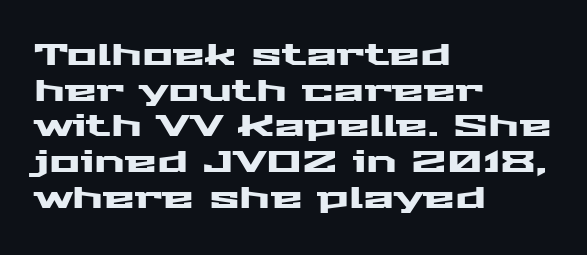
{"serif": "no", "italic": "no", "width": "wide", "stroke_contrast": "medium", "x_height": "medium", "monospaced": "no", "underline": "no", "align": "left", "line_spacing_ratio": 1.23, "letter_spacing": "normal", "letter_spacing_em": 0.0, "glyph_px": 29}
